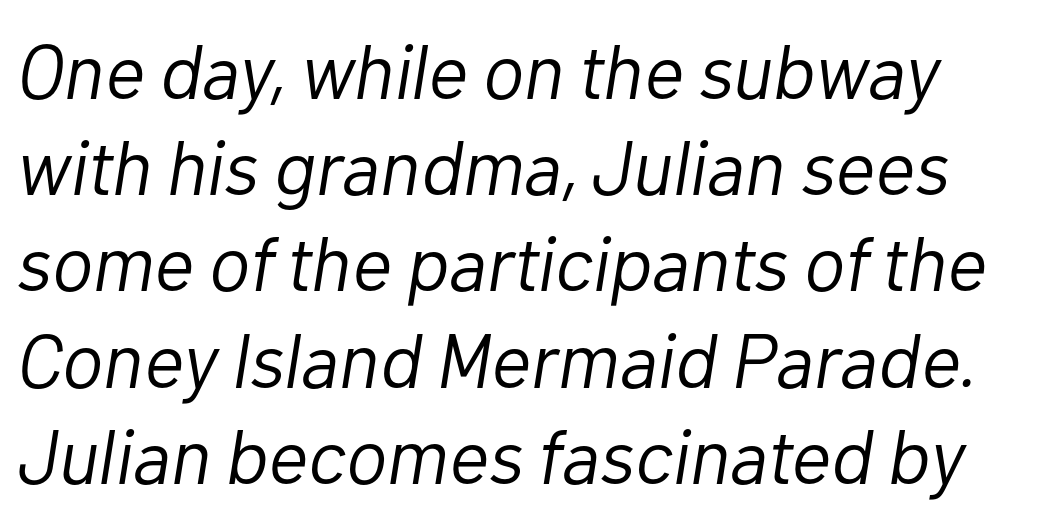
Is this a heavy cut? Hardly; it is regular or lighter. Normally led — the rows are evenly, conventionally spaced. You could call the tracking neutral — neither tight nor loose. Where is the straight margin? On the left. Character widths vary here, with narrow letters taking less room than wide ones.
